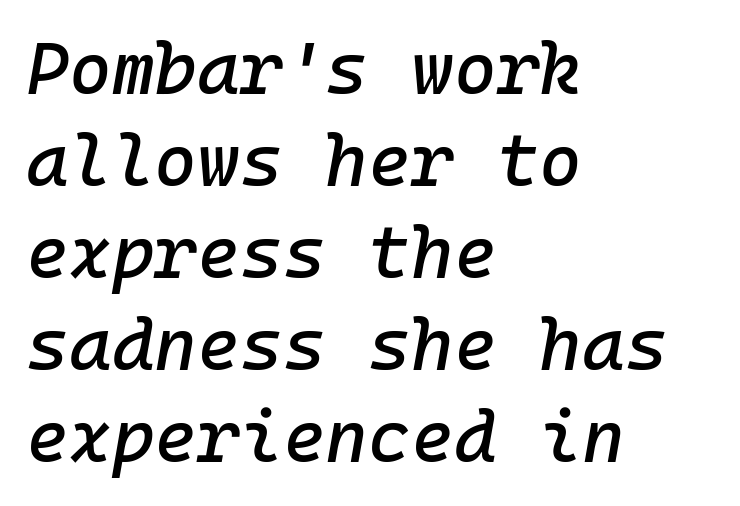
{"italic": "yes", "lean": "right", "slant_degrees": 10, "width": "normal", "stroke_contrast": "low", "x_height": "medium", "monospaced": "yes", "underline": "no", "align": "left", "line_spacing": "normal", "line_spacing_ratio": 1.26, "letter_spacing": "normal", "letter_spacing_em": 0.0, "glyph_px": 73}
